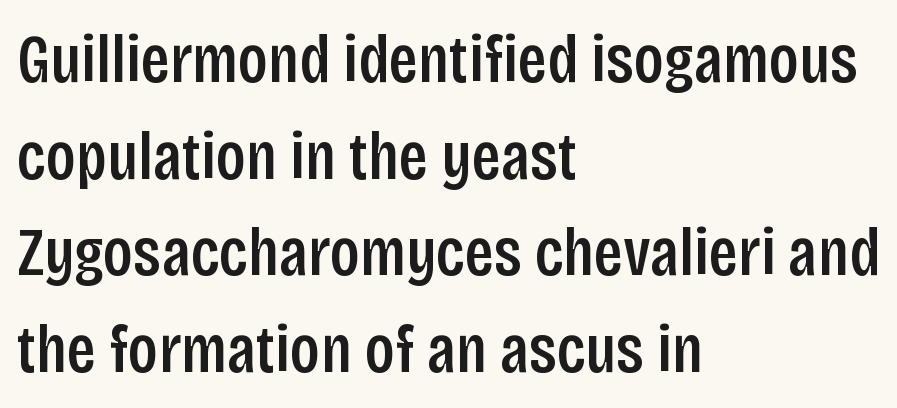
Q: Is the text bold? A: Semi-bold.
Q: Is the text italic (slanted)? A: No, it is upright.
Q: Is the typeface a serif or a sans-serif typeface? A: Sans-serif.
Q: Is the text underlined? A: No.
Q: How is the paragraph aligned? A: Left-aligned.
Q: Is the spacing between letters normal or unusually wide? A: Normal.
Q: Is the spacing between lines tight, normal or loose? A: Normal.
Q: Width (condensed, normal, or wide)? A: Condensed.
Q: Stroke contrast? A: Low.
Q: x-height? A: Large.
Q: Monospaced? A: No.
